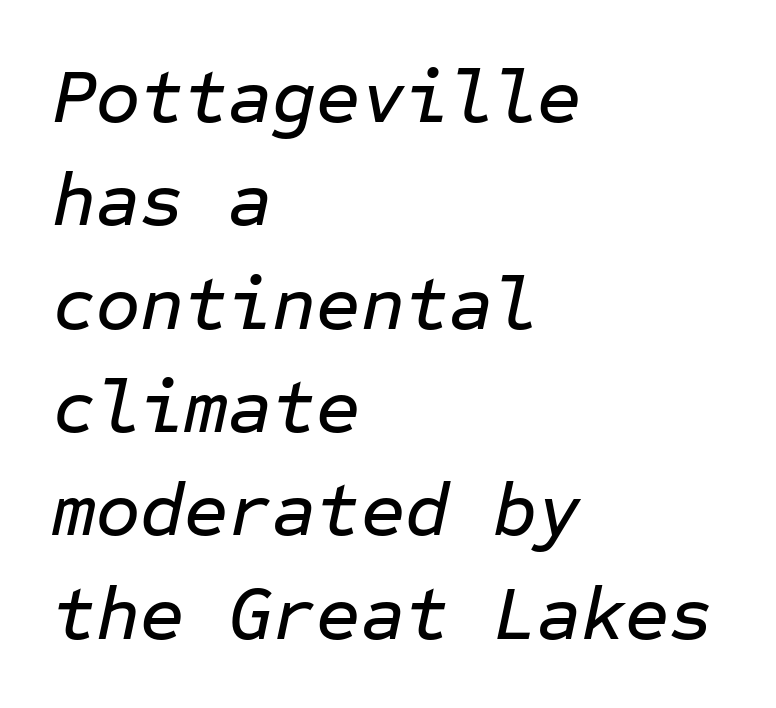
{"italic": "yes", "lean": "right", "slant_degrees": 12, "width": "normal", "stroke_contrast": "low", "x_height": "medium", "monospaced": "yes", "underline": "no", "align": "left", "line_spacing": "normal", "line_spacing_ratio": 1.36, "letter_spacing": "normal", "letter_spacing_em": 0.0, "glyph_px": 76}
